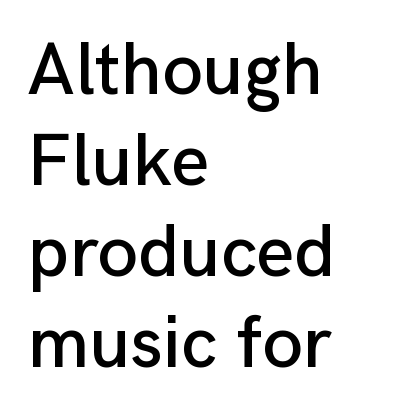
The image shows 74 px sans-serif type, upright; set left-aligned, line spacing 1.23x, normal letter spacing, not underlined; low stroke contrast and a medium x-height.
